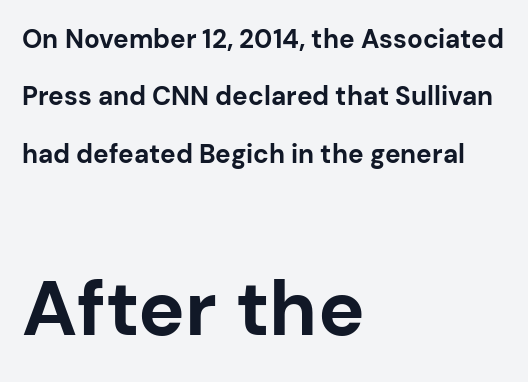
Top chunk: small. Bottom chunk: large. The lines in this sample share a left origin and differ only in where they stop. The typeface chosen for these lines omits serifs. A dark, heavy texture on the line: the type is bold.
